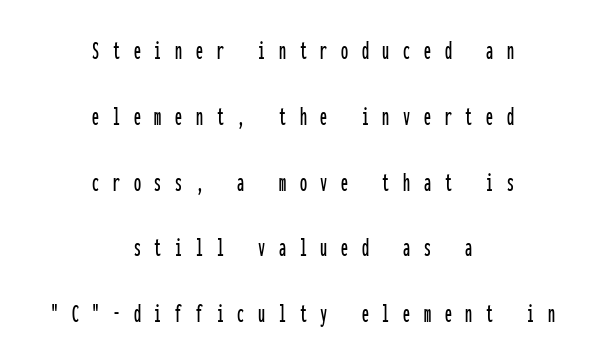
{"serif": "no", "italic": "no", "width": "condensed", "stroke_contrast": "low", "x_height": "medium", "monospaced": "yes", "underline": "no", "align": "center", "line_spacing": "loose", "line_spacing_ratio": 2.35, "letter_spacing": "wide", "letter_spacing_em": 0.49, "glyph_px": 28}
